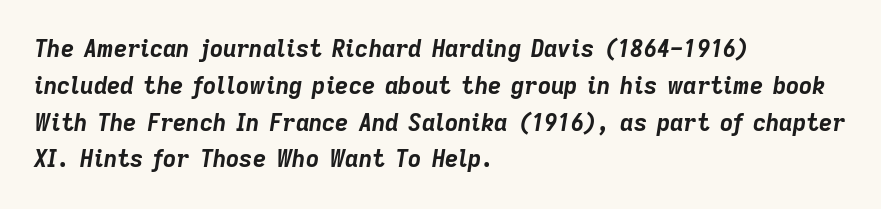
Is the block centered? No — it sits flush against the left margin. The line texture is even and compact thanks to regular tracking. Glance below the letters and you will spot only blank space. The space between consecutive lines is moderate. The specimen reads as italic at a glance.
